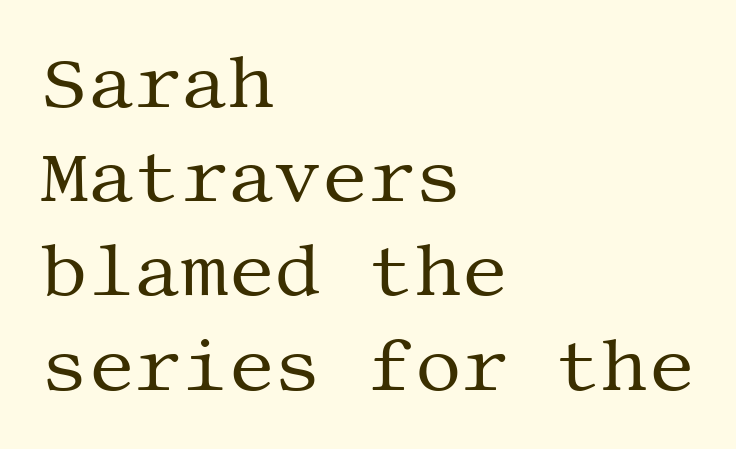
Q: Is the text bold? A: No.
Q: Is the text italic (slanted)? A: No, it is upright.
Q: Is the typeface a serif or a sans-serif typeface? A: Serif.
Q: Is the text underlined? A: No.
Q: How is the paragraph aligned? A: Left-aligned.
Q: Is the spacing between letters normal or unusually wide? A: Normal.
Q: Is the spacing between lines tight, normal or loose? A: Normal.
Q: Width (condensed, normal, or wide)? A: Normal.
Q: Stroke contrast? A: Medium.
Q: x-height? A: Large.
